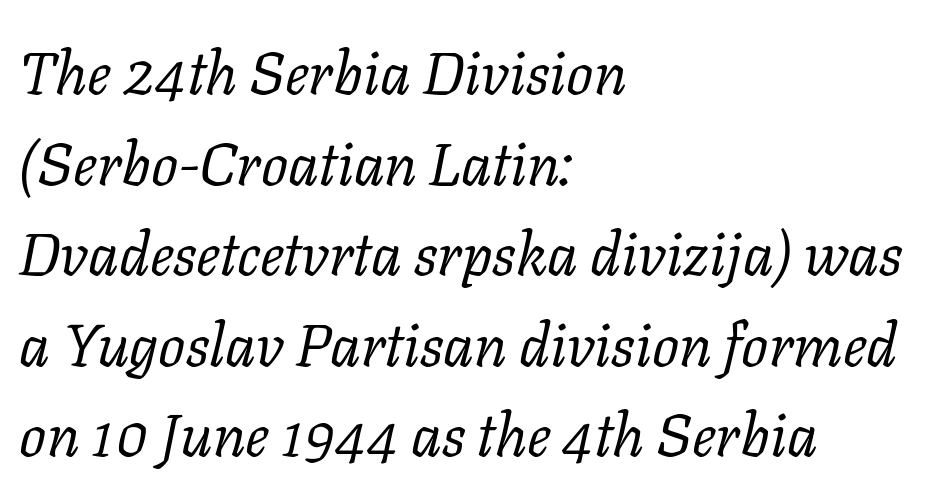
{"serif": "yes", "italic": "yes", "lean": "right", "slant_degrees": 11, "bold": "no", "weight": "regular", "width": "normal", "stroke_contrast": "low", "x_height": "medium", "monospaced": "no", "underline": "no", "align": "left", "line_spacing": "normal", "line_spacing_ratio": 1.51, "letter_spacing": "normal", "letter_spacing_em": 0.0, "glyph_px": 60}
